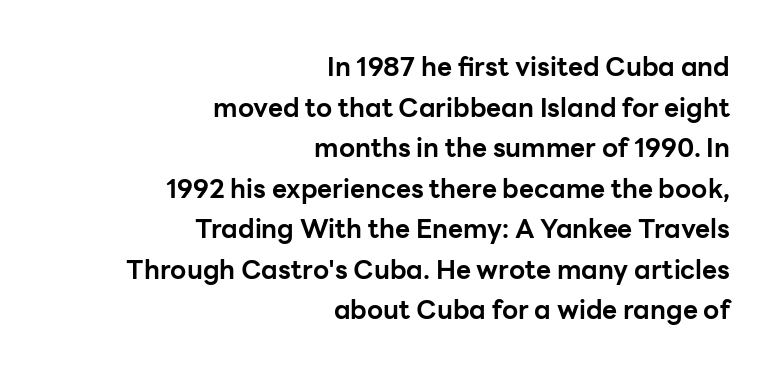
{"italic": "no", "bold": "yes", "underline": "no", "align": "right", "line_spacing": "normal", "line_spacing_ratio": 1.56, "letter_spacing": "normal", "letter_spacing_em": 0.0, "glyph_px": 26}
